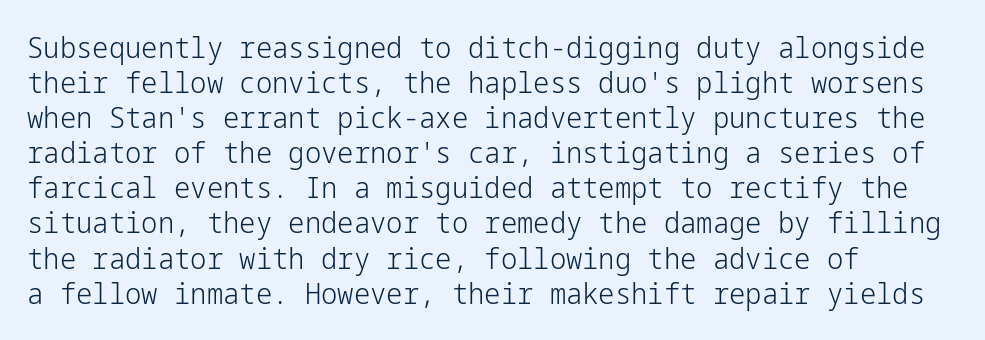
The strip under each line holds only bare page. Does the type have serifs? No, each stem ends abruptly. Tracking here is standard; glyphs follow each other at the usual distance. The lines in this sample share a left origin and differ only in where they stop. This is not heavy type; no bold has been used.
